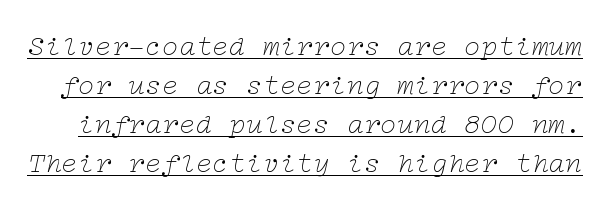
The image shows 28 px thin, wide serif type, italic (leaning right); set normal line spacing (1.39x), normal letter spacing, underlined; low stroke contrast and a medium x-height.
